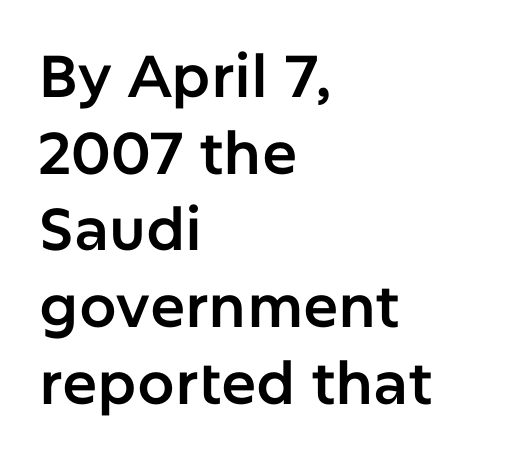
{"serif": "no", "italic": "no", "width": "normal", "stroke_contrast": "low", "x_height": "medium", "monospaced": "no", "underline": "no", "align": "left", "line_spacing": "normal", "line_spacing_ratio": 1.3, "letter_spacing": "normal", "letter_spacing_em": 0.0, "glyph_px": 59}
